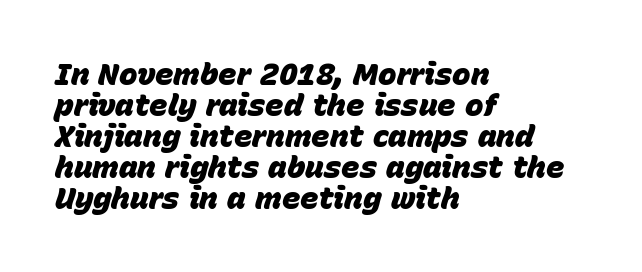
The image shows 31 px heavy type, italic (leaning right); set left-aligned, tight line spacing (1.0x), normal letter spacing, not underlined; low stroke contrast and a large x-height.
